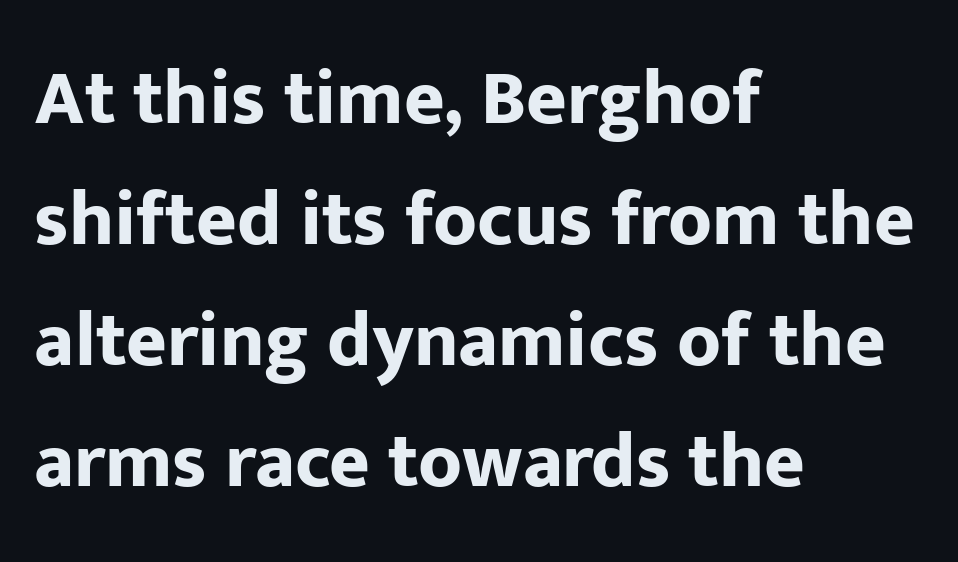
Where is the straight margin? On the left. Letters rest on an invisible, unmarked baseline. A typesetter would call this leading conventional body-copy spacing. The rendering uses a bold face; every stroke is thick and dark. Inter-character spacing is left at the font's built-in metrics.
